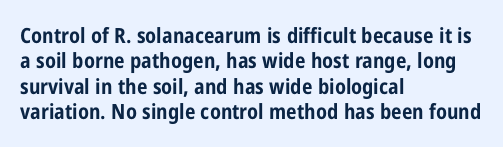
Q: Is the text bold? A: Yes.
Q: Is the text italic (slanted)? A: No, it is upright.
Q: Is the text underlined? A: No.
Q: How is the paragraph aligned? A: Left-aligned.
Q: Is the spacing between letters normal or unusually wide? A: Normal.
